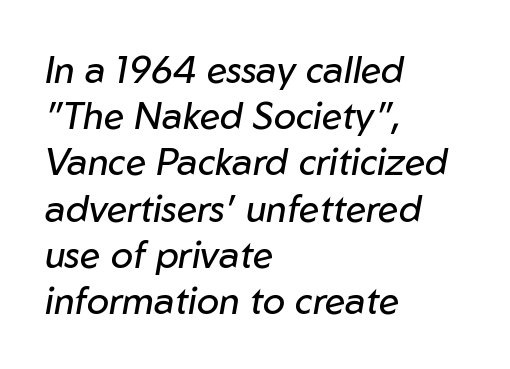
Tracking value appears to be zero — textbook default spacing. Each row of text sits above clean, open space. Evenly set lines give the paragraph a standard silhouette. It's the slanting kind of type.
